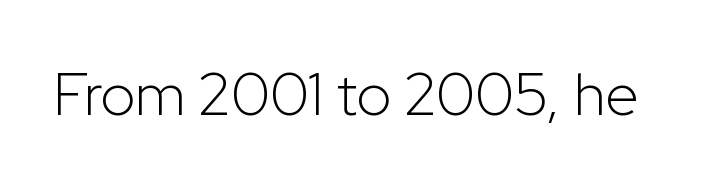
Q: Is the text bold? A: No.
Q: Is the text italic (slanted)? A: No, it is upright.
Q: Is the typeface a serif or a sans-serif typeface? A: Sans-serif.
Q: Is the text underlined? A: No.
Q: Is the spacing between letters normal or unusually wide? A: Normal.
Q: Width (condensed, normal, or wide)? A: Normal.
Q: Stroke contrast? A: Low.
Q: x-height? A: Medium.
Q: Monospaced? A: No.
